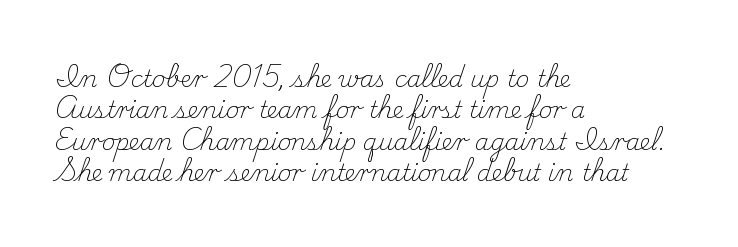
{"bold": "no", "underline": "no", "align": "left", "line_spacing": "normal", "line_spacing_ratio": 1.36, "letter_spacing": "normal", "letter_spacing_em": 0.0, "glyph_px": 23}
